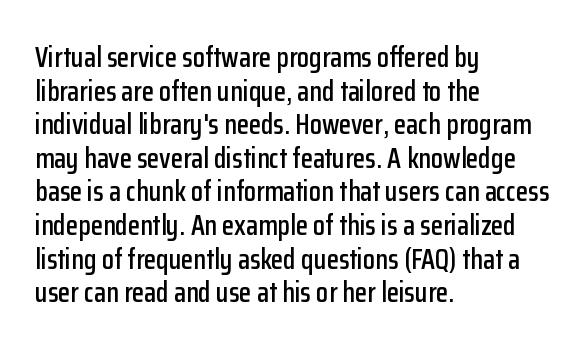
{"serif": "no", "italic": "no", "width": "condensed", "stroke_contrast": "low", "x_height": "medium", "monospaced": "no", "underline": "no", "align": "left", "line_spacing_ratio": 1.2, "letter_spacing": "normal", "letter_spacing_em": 0.0, "glyph_px": 28}
